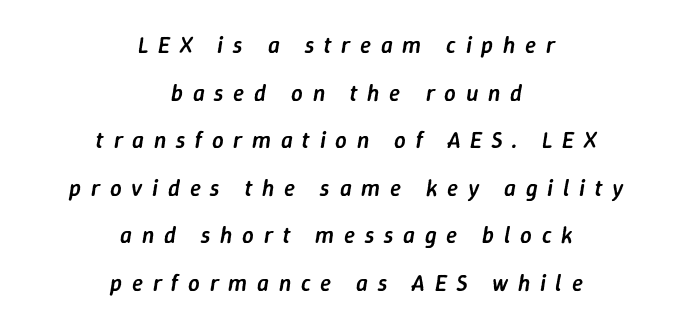
The paragraph shown floats in the horizontal middle. The type is letterspaced generously, with wide tracking. Stems and bowls a touch heavier than normal — semibold. Quick note: interline space is abundant.
